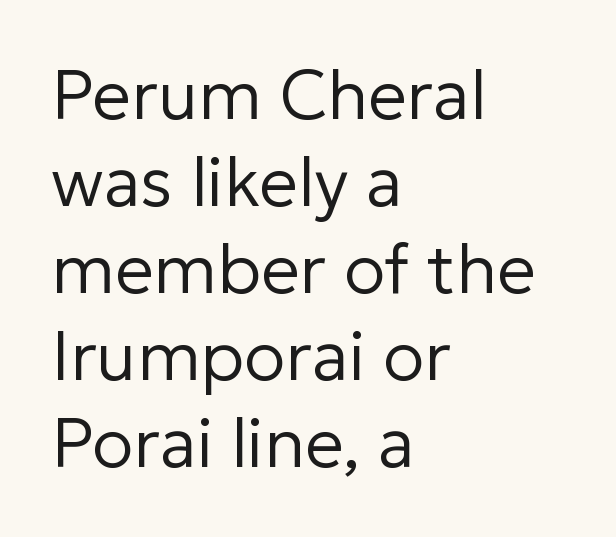
Each letter keeps its own natural width here, so spacing adapts to shape. The line-height multiplier appears to be the usual default. No chunkiness to these letters — they're not bold. I'd call this a sans setting — the letters go barefoot. The lines in this sample share a left origin and differ only in where they stop.
